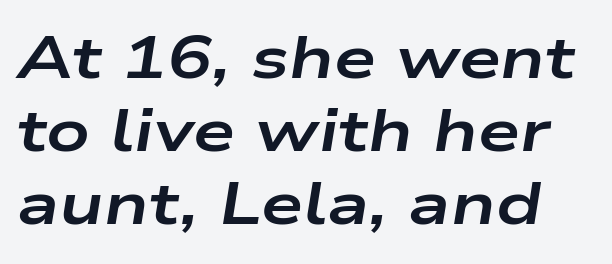
{"italic": "yes", "lean": "right", "slant_degrees": 9, "bold": "yes", "weight": "bold", "width": "wide", "stroke_contrast": "low", "x_height": "medium", "monospaced": "no", "underline": "no", "line_spacing_ratio": 1.22, "letter_spacing": "normal", "letter_spacing_em": 0.0, "glyph_px": 60}
